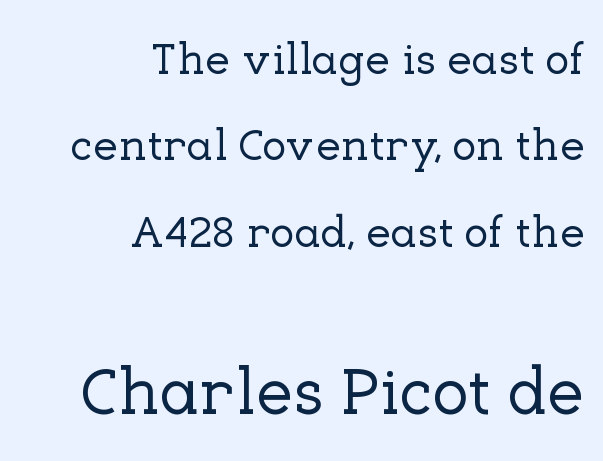
{"serif": "yes", "italic": "no", "width": "normal", "stroke_contrast": "low", "x_height": "medium", "monospaced": "no", "underline": "no", "align": "right", "line_spacing": "loose", "line_spacing_ratio": 1.92, "letter_spacing": "normal", "letter_spacing_em": 0.0, "larger_block": "second", "size_ratio": 1.49, "glyph_px": 67}
